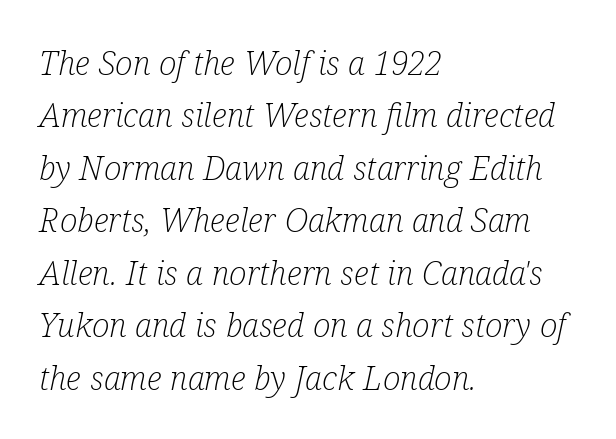
{"serif": "yes", "italic": "yes", "lean": "right", "slant_degrees": 12, "bold": "no", "weight": "light", "width": "condensed", "stroke_contrast": "low", "x_height": "medium", "monospaced": "no", "underline": "no", "align": "left", "line_spacing": "normal", "line_spacing_ratio": 1.59, "letter_spacing": "normal", "letter_spacing_em": 0.0, "glyph_px": 33}
